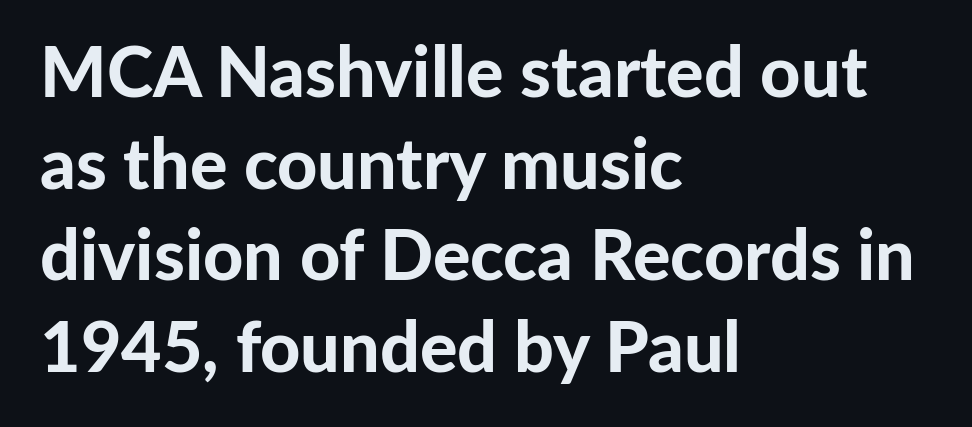
{"serif": "no", "italic": "no", "bold": "yes", "weight": "bold", "width": "normal", "stroke_contrast": "low", "x_height": "medium", "monospaced": "no", "underline": "no", "align": "left", "line_spacing": "normal", "line_spacing_ratio": 1.31, "letter_spacing": "normal", "letter_spacing_em": 0.0, "glyph_px": 70}
